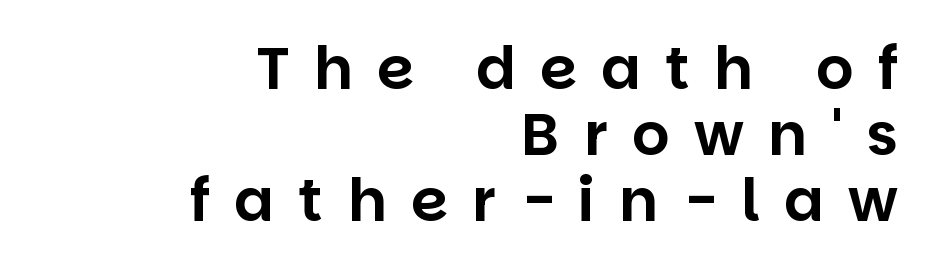
Do the characters align in a grid? No, the font is proportional. The face used here is a sans, in the tradition of grotesques and geometrics. Horizontally, the lines are justified to the trailing edge only. A typesetter would call this leading minimal, almost set solid. Has an underline been added? It has not. The tracking reads as deliberately expanded to a designer's eye.
